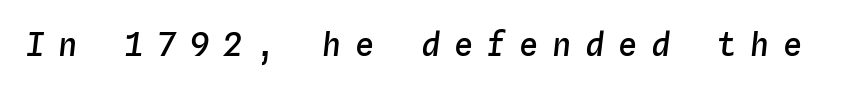
If you drew a line through each stem, it would be angled. Descenders hang freely into open space. A bit beefed up — I'd call it semibold rather than bold. The rendering inserts visible extra space after every character. Is this a fixed-width face? Yes — each glyph sits in an identical cell.
